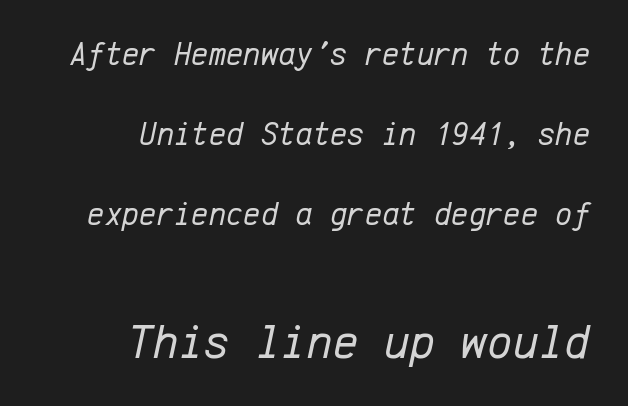
The image shows 49 px regular-weight type, italic (leaning right), monospaced; set right-aligned, loose line spacing (2.43x), normal letter spacing, not underlined; the second (bottom) block is 1.48x larger; low stroke contrast and a medium x-height.
